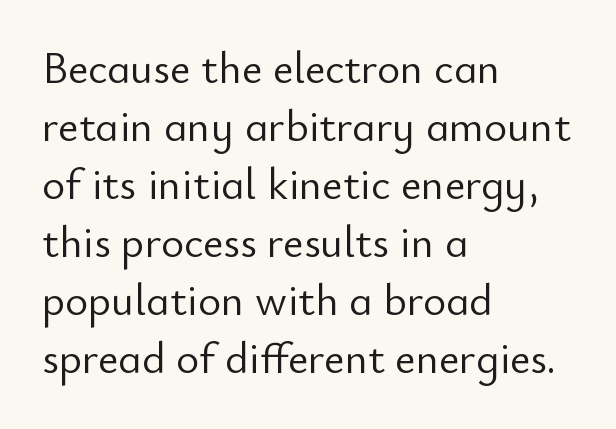
Weight class: somewhere from thin through regular. This rendering features lettering with no underline. All the whitespace from short lines collects on the right. The passage shown is typed in a proportional face where columns would drift.
